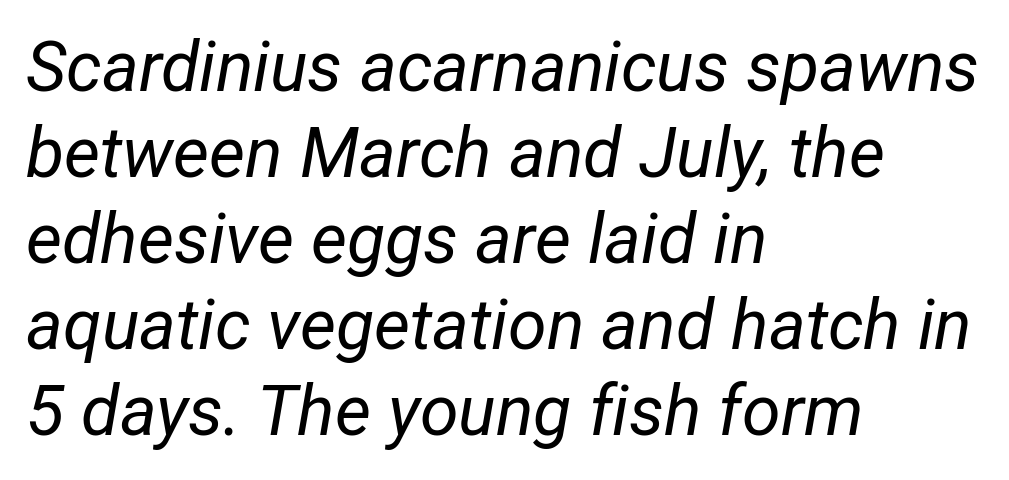
The image shows 70 px regular-weight, condensed type, italic (leaning right); set left-aligned, line spacing 1.23x, normal letter spacing, not underlined; low stroke contrast and a medium x-height.
